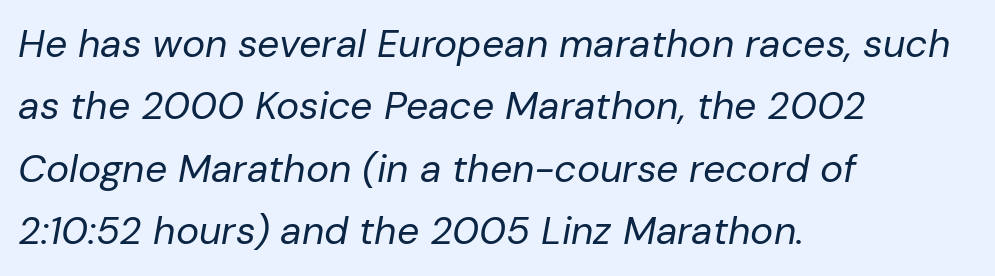
The image shows 39 px regular-weight type, italic (leaning right); set left-aligned, normal line spacing (1.6x), normal letter spacing, not underlined; low stroke contrast and a medium x-height.
